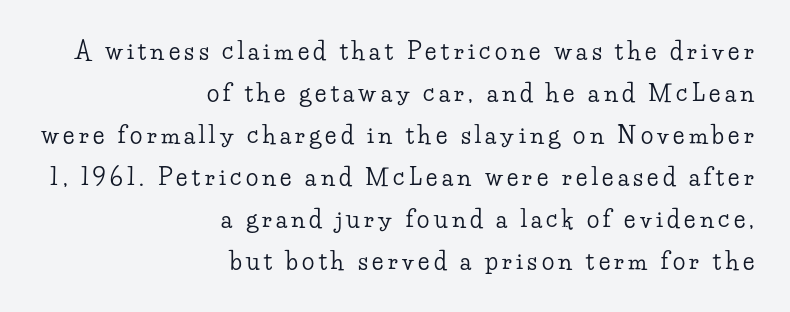
Q: Is the text italic (slanted)? A: No, it is upright.
Q: Is the text underlined? A: No.
Q: How is the paragraph aligned? A: Right-aligned.
